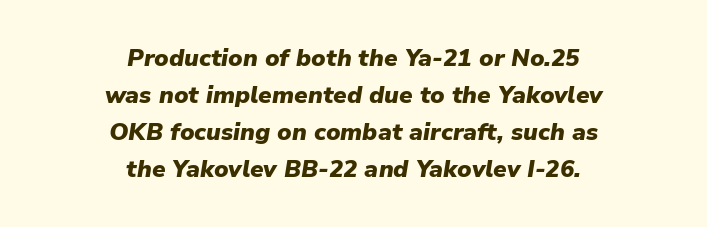
Q: Is the text bold? A: Yes.
Q: Is the text italic (slanted)? A: Yes, it leans right by about 9 degrees.
Q: Is the text underlined? A: No.
Q: How is the paragraph aligned? A: Centered.
Q: Is the spacing between letters normal or unusually wide? A: Normal.
Q: Is the spacing between lines tight, normal or loose? A: Normal.
